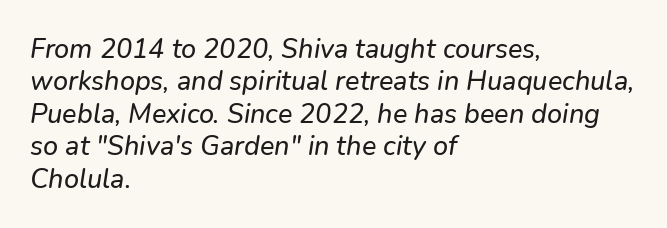
The image shows 27 px text type, italic (leaning right); set left-aligned, line spacing 1.2x, normal letter spacing, not underlined.
